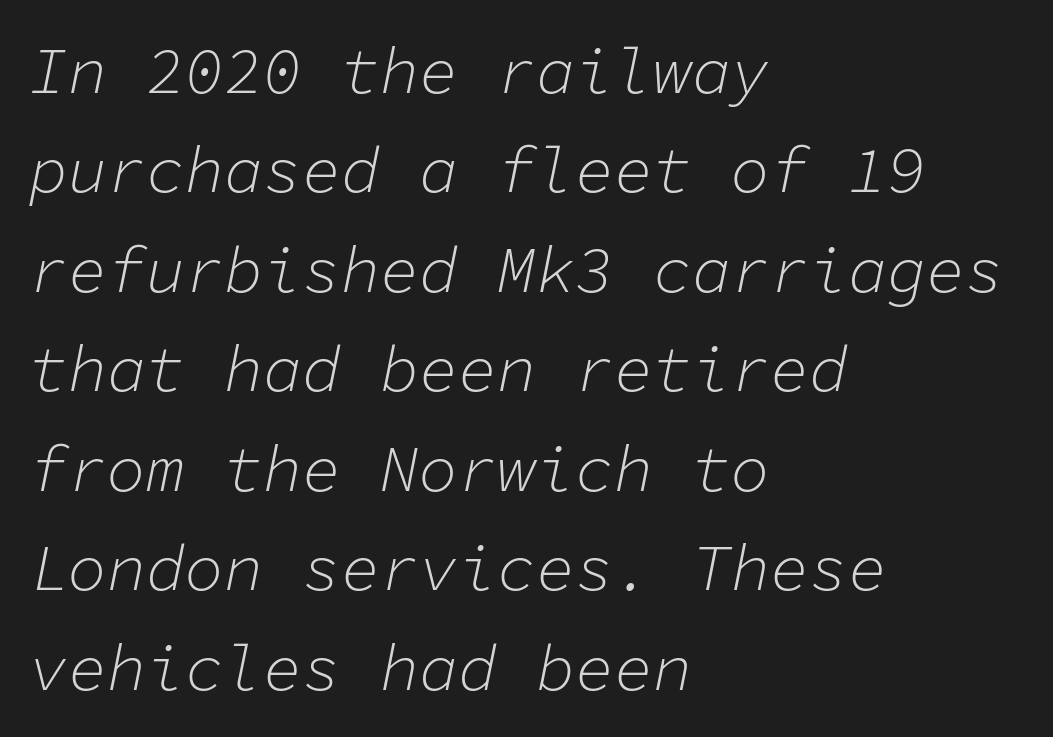
Q: Is the text bold? A: No.
Q: Is the text italic (slanted)? A: Yes, it leans right by about 11 degrees.
Q: Is the text underlined? A: No.
Q: How is the paragraph aligned? A: Left-aligned.
Q: Is the spacing between letters normal or unusually wide? A: Normal.
Q: Is the spacing between lines tight, normal or loose? A: Normal.
Q: Width (condensed, normal, or wide)? A: Normal.
Q: Stroke contrast? A: Low.
Q: x-height? A: Medium.
Q: Monospaced? A: Yes.
